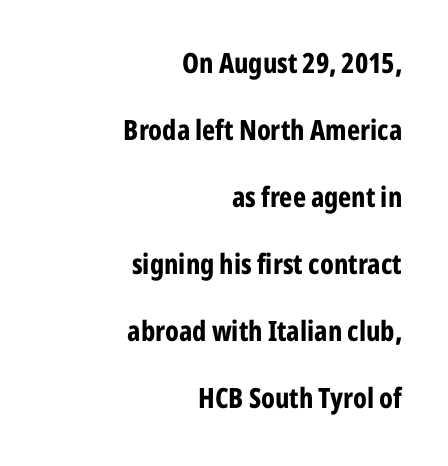
Students, note that the glyphs here touch the page at normal intervals. Ordinary non-slanted type is in use. Rule under the text: the space is simply empty. If you measured baseline to baseline, you'd find a long distance. A flush-right, rag-left setting is used for this passage.
